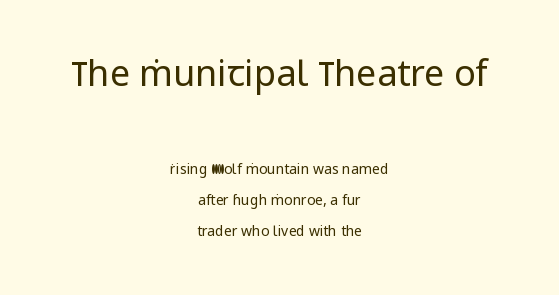
The image shows 36 px regular-weight sans-serif type, upright; set centered, loose line spacing (2.2x), normal letter spacing, not underlined; the first (top) block is 2.57x larger; low stroke contrast and a medium x-height.
